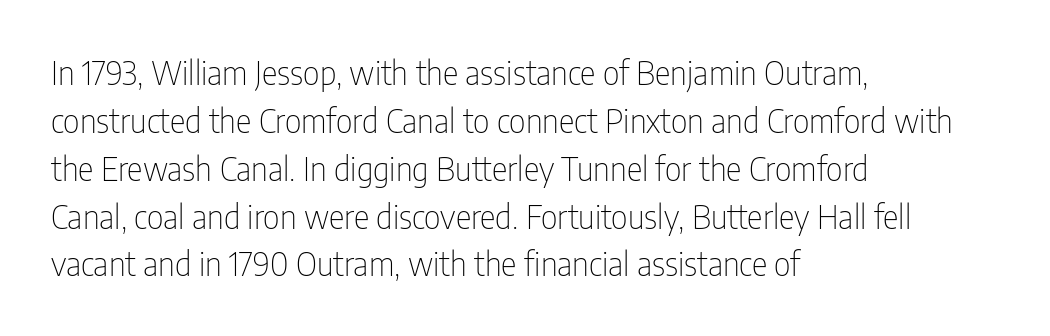
Q: Is the text bold? A: No.
Q: Is the text italic (slanted)? A: No, it is upright.
Q: Is the typeface a serif or a sans-serif typeface? A: Sans-serif.
Q: Is the text underlined? A: No.
Q: How is the paragraph aligned? A: Left-aligned.
Q: Is the spacing between letters normal or unusually wide? A: Normal.
Q: Is the spacing between lines tight, normal or loose? A: Normal.
Q: Width (condensed, normal, or wide)? A: Condensed.
Q: Stroke contrast? A: Low.
Q: x-height? A: Medium.
Q: Monospaced? A: No.
